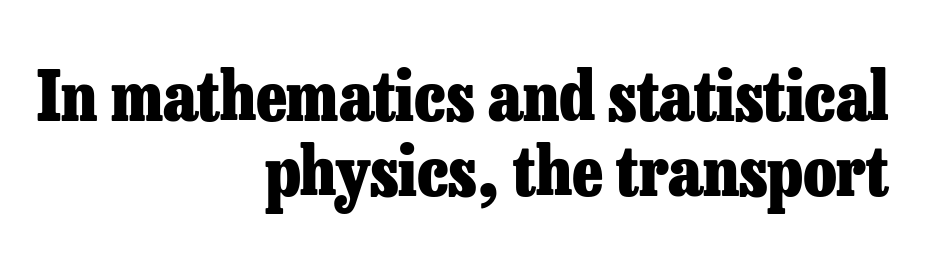
Short and long lines alike share a common ending point at right. These lines keep a tight, regular rhythm from letter to letter. Each glyph is drawn with heavy, bold strokes. Spacing verdict: proportional, widths tailored to each character.
